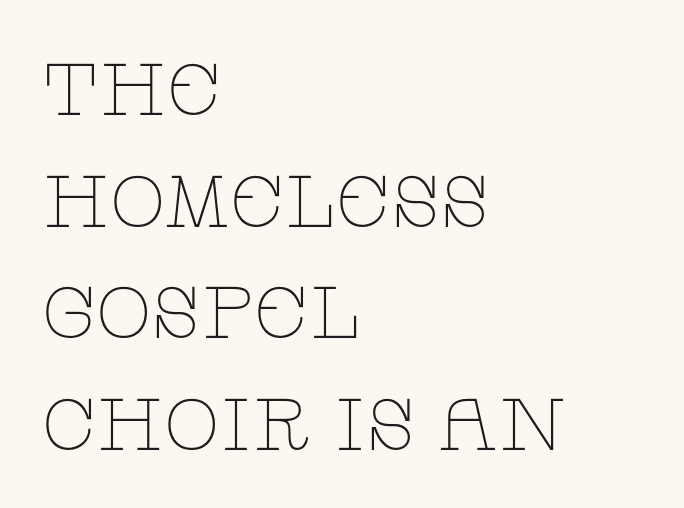
The image shows 73 px thin, wide serif type, upright; set left-aligned, normal line spacing (1.53x), normal letter spacing, not underlined; low stroke contrast and a large x-height.
